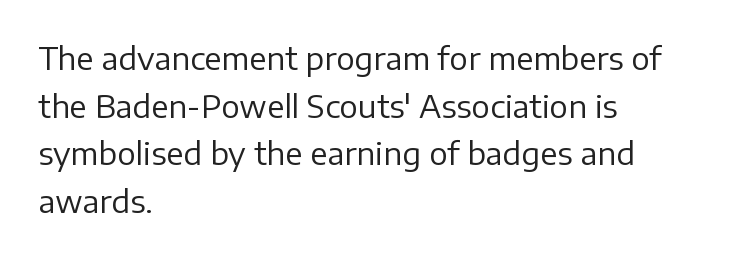
{"serif": "no", "italic": "no", "bold": "no", "weight": "regular", "width": "normal", "stroke_contrast": "low", "x_height": "medium", "monospaced": "no", "underline": "no", "align": "left", "line_spacing": "normal", "line_spacing_ratio": 1.54, "letter_spacing": "normal", "letter_spacing_em": 0.0, "glyph_px": 31}
